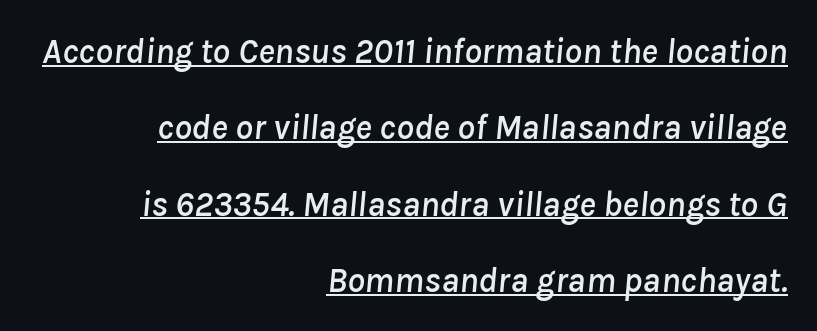
The image shows 35 px text type, italic (leaning right); set right-aligned, loose line spacing (2.18x), normal letter spacing, underlined; low stroke contrast and a medium x-height.
